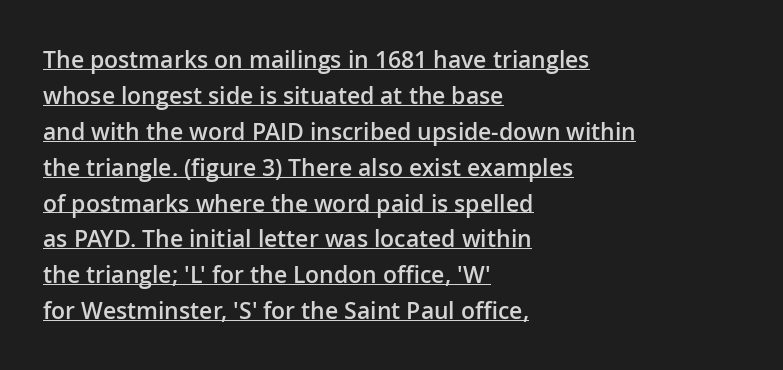
Q: Is the text bold? A: Semi-bold.
Q: Is the text italic (slanted)? A: No, it is upright.
Q: Is the text underlined? A: Yes.
Q: How is the paragraph aligned? A: Left-aligned.
Q: Is the spacing between letters normal or unusually wide? A: Normal.
Q: Is the spacing between lines tight, normal or loose? A: Normal.
